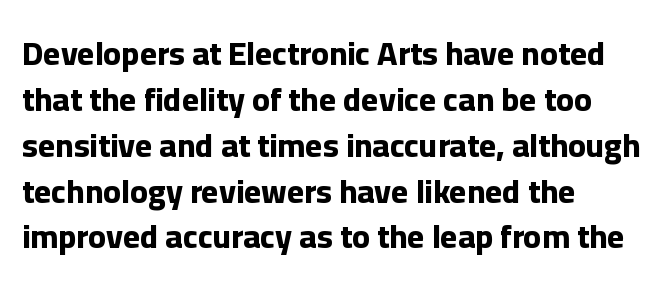
Q: Is the text bold? A: Yes.
Q: Is the text italic (slanted)? A: No, it is upright.
Q: Is the typeface a serif or a sans-serif typeface? A: Sans-serif.
Q: Is the text underlined? A: No.
Q: How is the paragraph aligned? A: Left-aligned.
Q: Is the spacing between letters normal or unusually wide? A: Normal.
Q: Is the spacing between lines tight, normal or loose? A: Normal.
Q: Width (condensed, normal, or wide)? A: Normal.
Q: Stroke contrast? A: Low.
Q: x-height? A: Medium.
Q: Monospaced? A: No.
